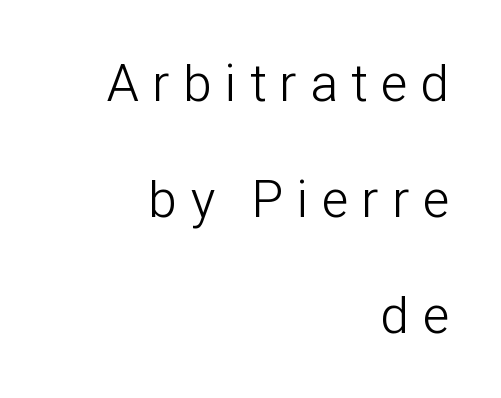
Is the letter spacing exaggerated? Yes — the characters are pushed far apart. The face looks like a standard text weight, possibly lighter. Type style note: lacks serifs. Underlining? Definitely not there. Ascenders rise straight up at ninety degrees. The passage shown is typed in a proportional face where columns would drift.
